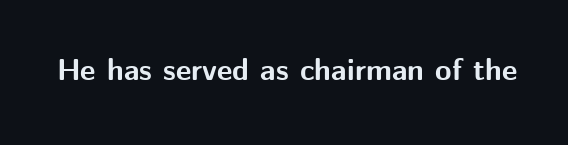
The image shows 30 px bold sans-serif type, upright; set normal letter spacing, not underlined; medium stroke contrast and a medium x-height.
